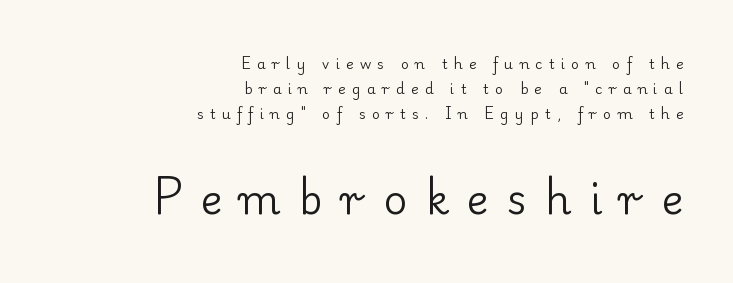
Has an underline been added? It has not. A quiet, ordinary-to-light weight characterises the typeface. The letters advance in unequal steps, a hallmark of proportional type. Caption: expanded tracking, letters set apart. Of the two passages, the one underneath uses the larger point size.
